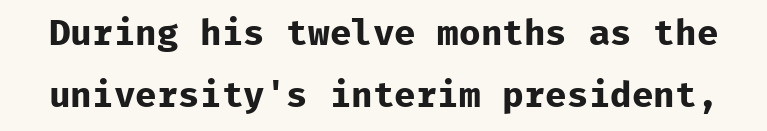
{"serif": "no", "italic": "no", "bold": "yes", "weight": "bold", "width": "normal", "stroke_contrast": "low", "x_height": "medium", "monospaced": "yes", "underline": "no", "line_spacing_ratio": 1.72, "letter_spacing": "normal", "letter_spacing_em": 0.0, "glyph_px": 36}
